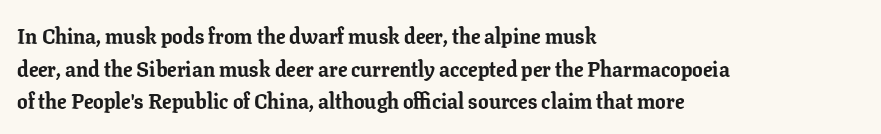
Q: Is the text bold? A: Yes.
Q: Is the text italic (slanted)? A: No, it is upright.
Q: Is the text underlined? A: No.
Q: How is the paragraph aligned? A: Left-aligned.
Q: Is the spacing between letters normal or unusually wide? A: Normal.
Q: Is the spacing between lines tight, normal or loose? A: Normal.
